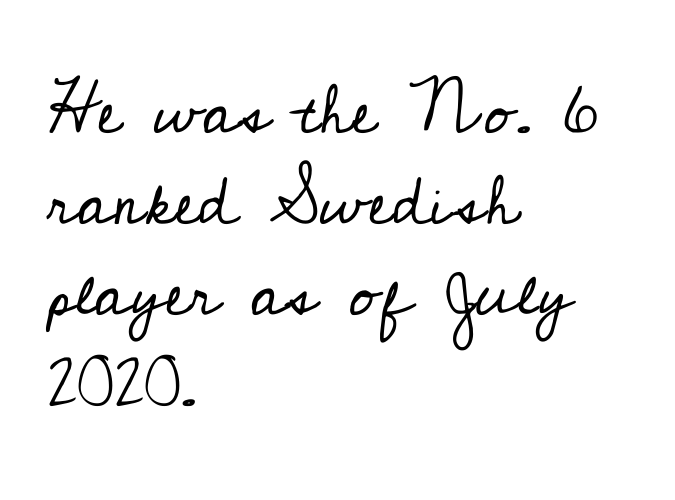
The image shows 68 px regular-weight serif type; set left-aligned, normal line spacing (1.34x), normal letter spacing, not underlined; low stroke contrast and a small x-height.
